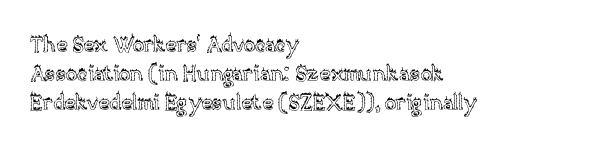
The compositor pushed each line to the left boundary. The strip under each line holds only bare page. When letters stand straight like this, we call the style roman or upright. Letter spacing: default. In terms of leading, this rendering sits right in the middle.
